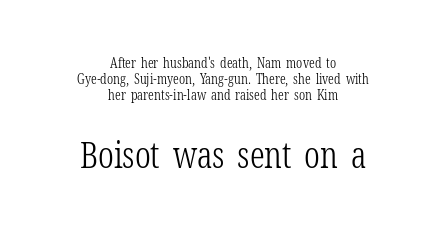
The image shows 36 px light, condensed serif type, upright; set centered, line spacing 1.16x, normal letter spacing, not underlined; the second (bottom) block is 2.57x larger; low stroke contrast and a medium x-height.
